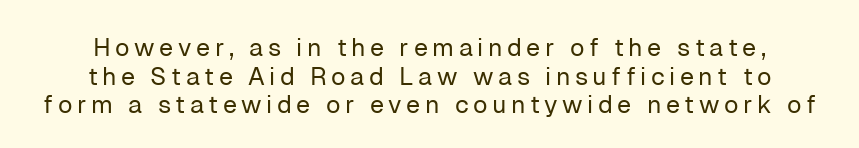
Only glyphs here, with clear space below each row. The letters look calm and open, with moderate or lighter stems. Tall strokes in this sample are plumb rather than angled. Cramped leading.
